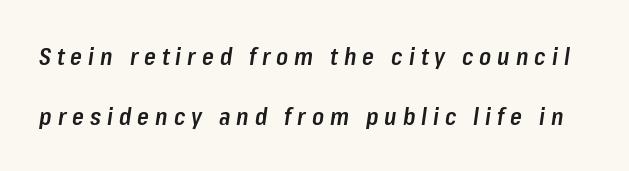
Bare-footed words on every line. Semibold letterforms, between regular and bold. Leading is clearly above the norm, producing a sparse column. The whole block is typeset with a tilt. In terms of letterspacing, this is a distinctly airy, spread setting.
